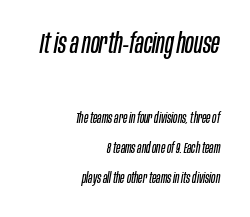
{"italic": "yes", "lean": "right", "slant_degrees": 10, "bold": "no", "weight": "regular", "width": "condensed", "stroke_contrast": "low", "x_height": "large", "monospaced": "no", "underline": "no", "align": "right", "line_spacing": "loose", "line_spacing_ratio": 2.11, "letter_spacing": "normal", "letter_spacing_em": 0.0, "larger_block": "first", "size_ratio": 2.0, "glyph_px": 28}
